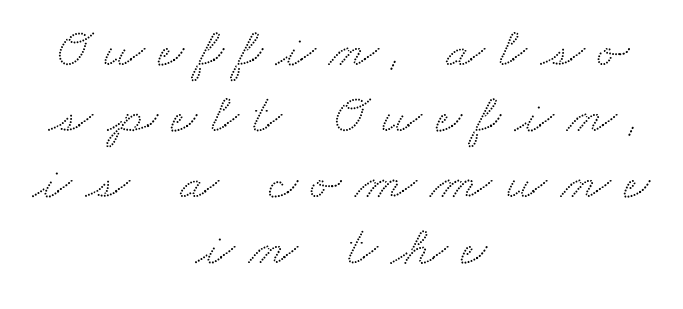
{"serif": "yes", "width": "wide", "stroke_contrast": "medium", "x_height": "small", "monospaced": "no", "underline": "no", "align": "center", "line_spacing_ratio": 1.16, "letter_spacing": "wide", "letter_spacing_em": 0.24, "glyph_px": 57}
